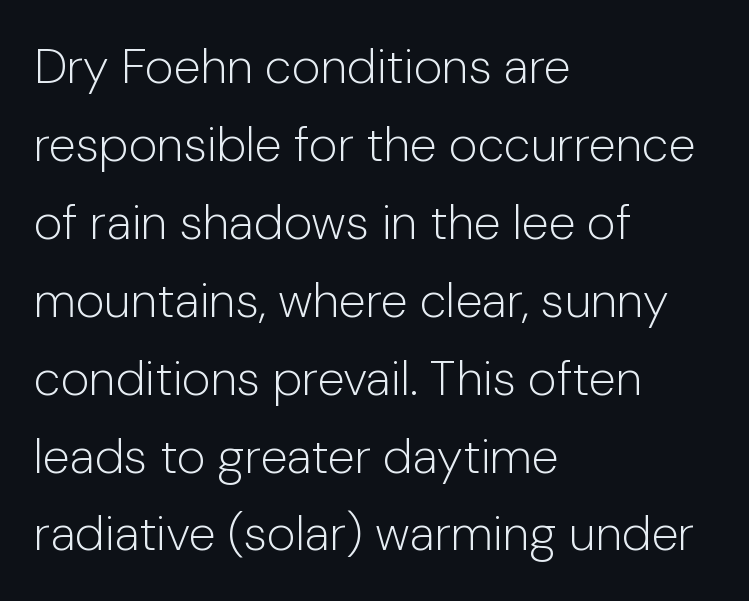
{"serif": "no", "italic": "no", "bold": "no", "weight": "light", "width": "normal", "stroke_contrast": "low", "x_height": "medium", "monospaced": "no", "underline": "no", "align": "left", "line_spacing": "normal", "line_spacing_ratio": 1.59, "letter_spacing": "normal", "letter_spacing_em": 0.0, "glyph_px": 49}
